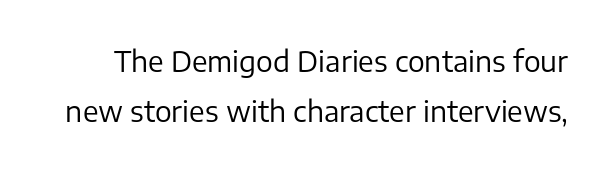
The image shows 28 px regular-weight sans-serif type, upright; set line spacing 1.8x, normal letter spacing, not underlined; low stroke contrast and a medium x-height.
